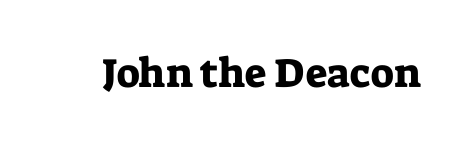
Each word holds together tightly as a unit, with standard inter-letter gaps. I'd call this a serif setting — the letters wear small feet. Style check: upright. Clear beneath every line of the passage. The face used here is proportionally spaced, like ordinary book or web type.
